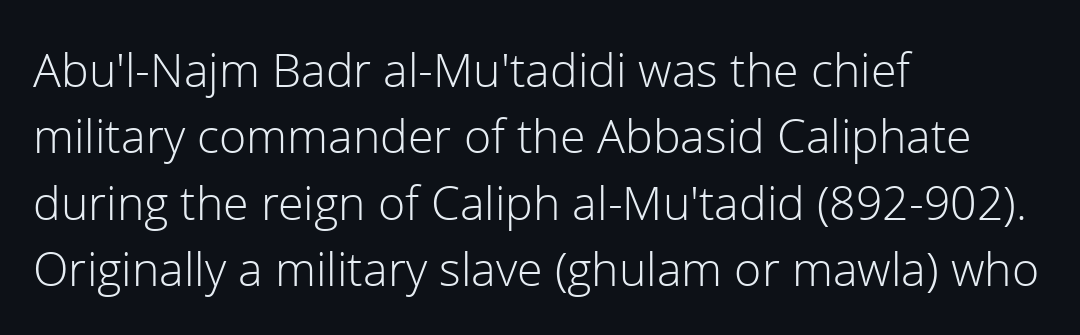
The image shows 50 px light sans-serif type, upright; set left-aligned, normal line spacing (1.33x), normal letter spacing, not underlined; low stroke contrast and a medium x-height.
